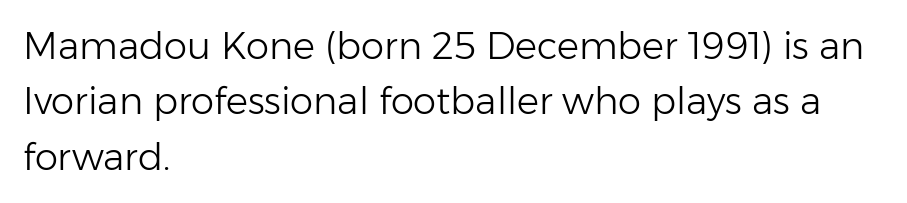
{"serif": "no", "italic": "no", "bold": "no", "weight": "light", "width": "normal", "stroke_contrast": "low", "x_height": "medium", "monospaced": "no", "underline": "no", "align": "left", "line_spacing": "normal", "line_spacing_ratio": 1.5, "letter_spacing": "normal", "letter_spacing_em": 0.0, "glyph_px": 37}
